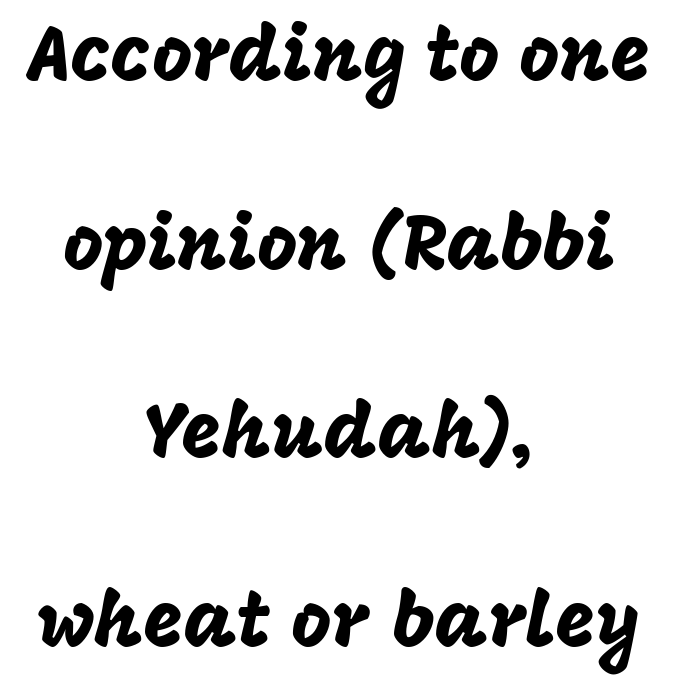
{"serif": "no", "width": "normal", "stroke_contrast": "low", "x_height": "large", "monospaced": "no", "underline": "no", "align": "center", "line_spacing": "loose", "line_spacing_ratio": 2.45, "letter_spacing": "normal", "letter_spacing_em": 0.0, "glyph_px": 77}
